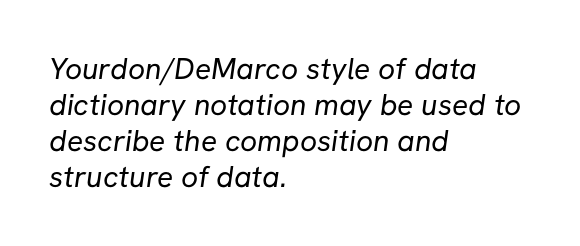
The compositor pushed each line to the left boundary. Compared with a typical body face, this is equally light or lighter still. Quick note: underline off. Character widths vary here, with narrow letters taking less room than wide ones.
